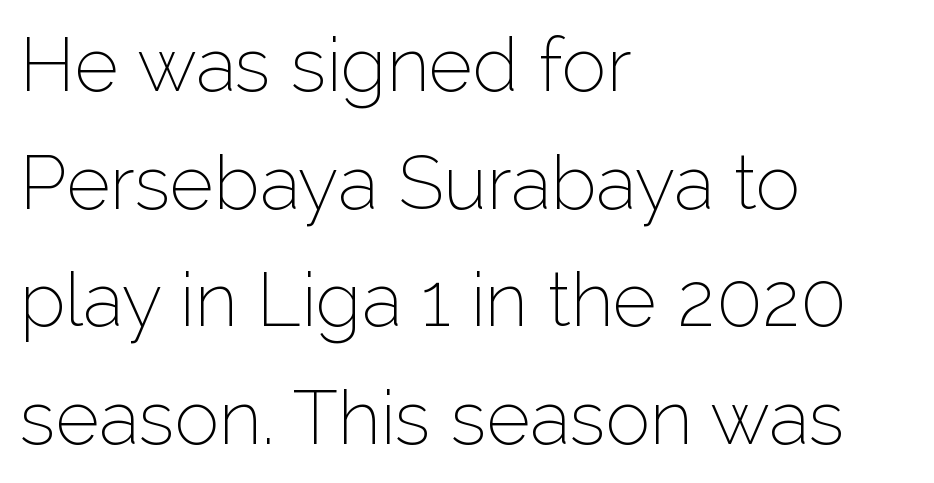
The image shows 75 px thin sans-serif type, upright; set left-aligned, normal line spacing (1.57x), normal letter spacing, not underlined; low stroke contrast and a medium x-height.
